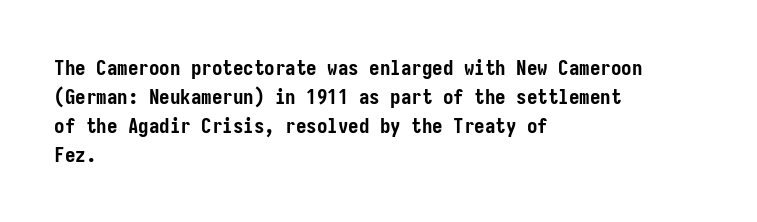
The lines are quadded left. These lines keep a tight, regular rhythm from letter to letter. The gap between lines stays unmarked. It's the straight-up-and-down kind of type. The rendering uses a moderate line-height, typical for paragraphs. Pretty heavy lettering here — definitely bold.
